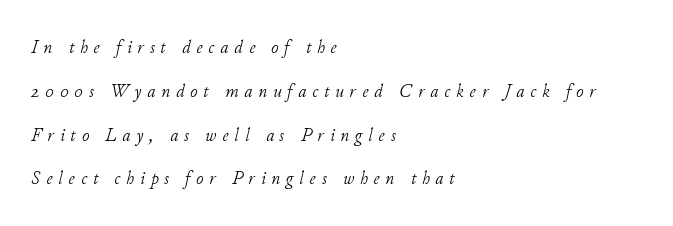
The image shows 20 px text type, italic (leaning right); set left-aligned, loose line spacing (2.19x), unusually wide letter spacing (+0.29 em), not underlined.
